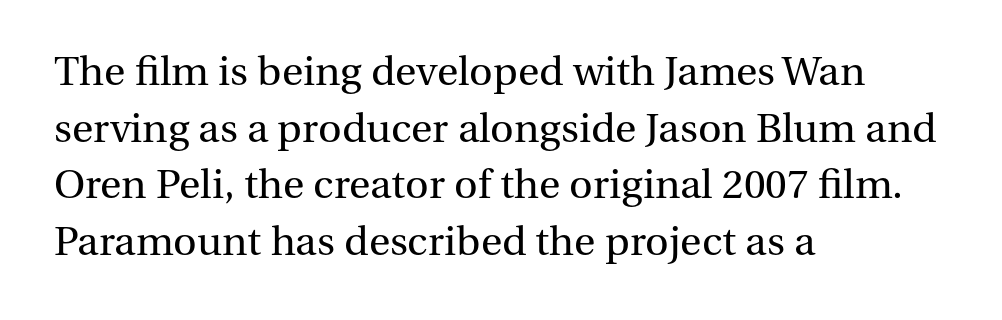
Q: Is the text bold? A: No.
Q: Is the text italic (slanted)? A: No, it is upright.
Q: Is the typeface a serif or a sans-serif typeface? A: Serif.
Q: Is the text underlined? A: No.
Q: How is the paragraph aligned? A: Left-aligned.
Q: Is the spacing between letters normal or unusually wide? A: Normal.
Q: Is the spacing between lines tight, normal or loose? A: Normal.
Q: Width (condensed, normal, or wide)? A: Normal.
Q: Stroke contrast? A: Medium.
Q: x-height? A: Medium.
Q: Monospaced? A: No.
